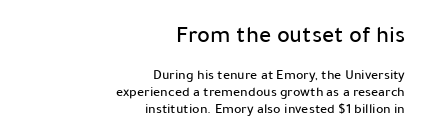
The image shows 24 px text type, upright; set right-aligned, line spacing 1.2x, normal letter spacing, not underlined; the first (top) block is 1.71x larger.
